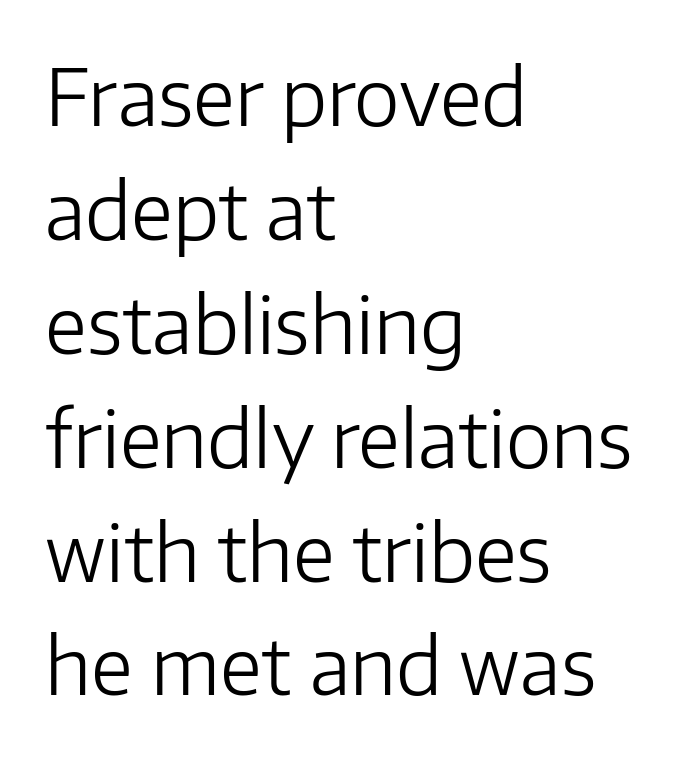
The glyphs in this specimen are sans serif. Nothing unusual about the tracking: characters are spaced as the font intends. Left-aligned paragraph, ragged on the right. No chunkiness to these letters — they're not bold. Horizontal bands of white between lines are of average thickness. The gap between lines stays unmarked.
